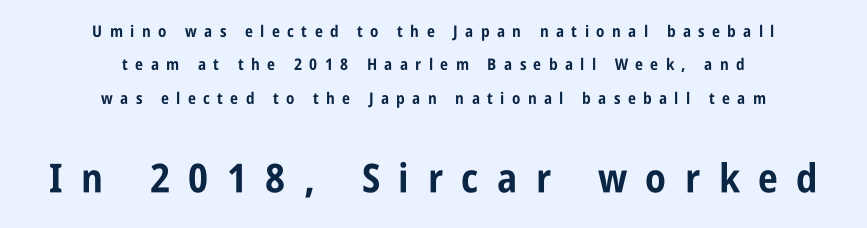
{"serif": "no", "italic": "no", "bold": "yes", "weight": "bold", "width": "condensed", "stroke_contrast": "low", "x_height": "large", "monospaced": "no", "underline": "no", "align": "center", "line_spacing": "loose", "line_spacing_ratio": 2.09, "letter_spacing": "wide", "letter_spacing_em": 0.46, "larger_block": "second", "size_ratio": 2.5, "glyph_px": 40}
